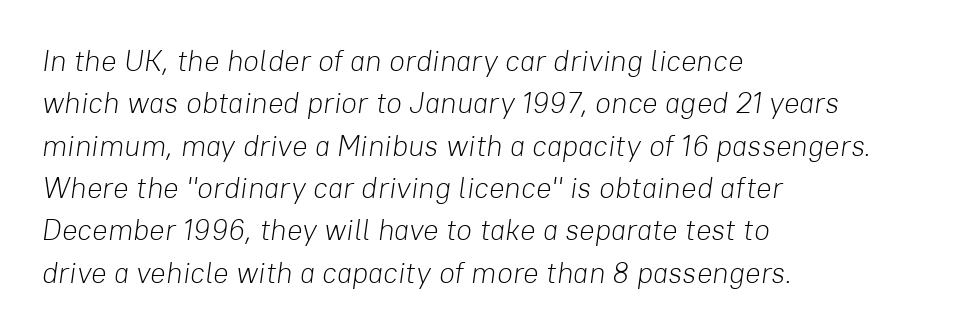
The image shows 29 px light type, italic (leaning right); set left-aligned, normal line spacing (1.46x), normal letter spacing, not underlined; low stroke contrast and a medium x-height.
